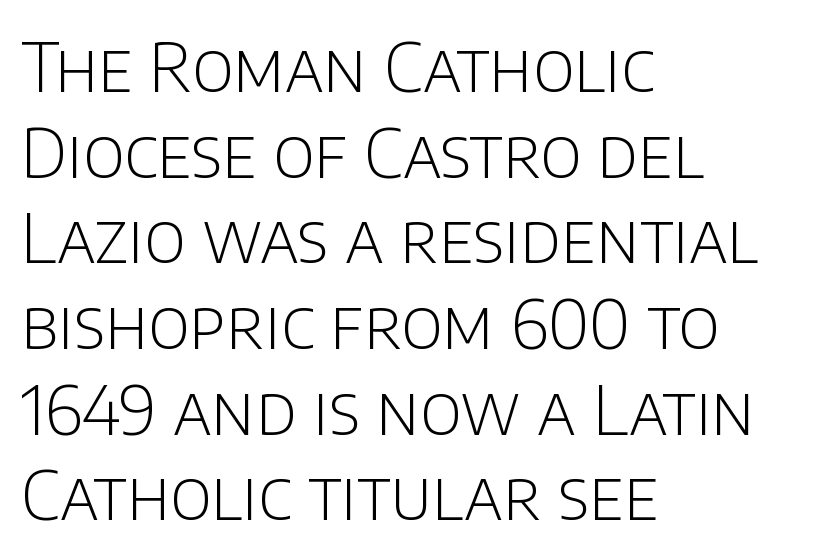
The image shows 68 px light sans-serif type, upright; set left-aligned, normal line spacing (1.26x), normal letter spacing, not underlined; low stroke contrast and a large x-height.
